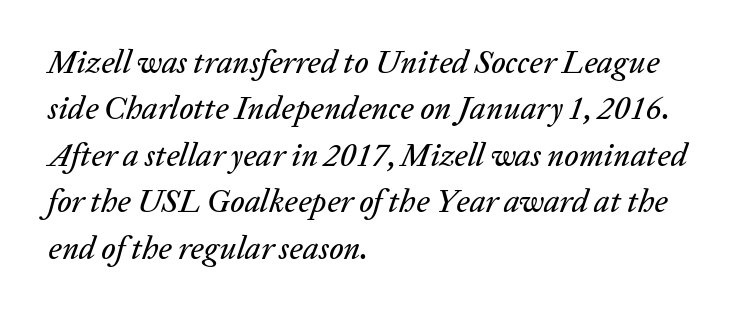
{"italic": "yes", "lean": "right", "slant_degrees": 20, "width": "normal", "stroke_contrast": "low", "x_height": "medium", "monospaced": "no", "underline": "no", "align": "left", "line_spacing": "normal", "line_spacing_ratio": 1.45, "letter_spacing": "normal", "letter_spacing_em": 0.0, "glyph_px": 32}
